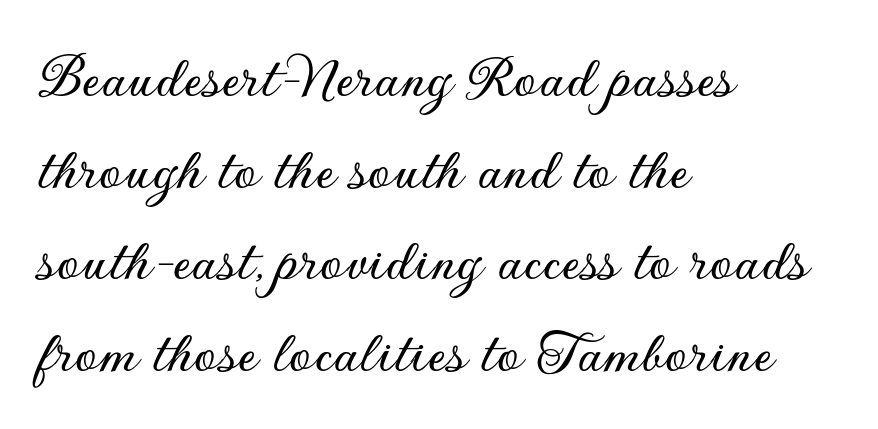
Q: Is the text italic (slanted)? A: Yes.
Q: Is the typeface a serif or a sans-serif typeface? A: Sans-serif.
Q: Is the text underlined? A: No.
Q: How is the paragraph aligned? A: Left-aligned.
Q: Is the spacing between letters normal or unusually wide? A: Normal.
Q: Is the spacing between lines tight, normal or loose? A: Normal.
Q: Width (condensed, normal, or wide)? A: Normal.
Q: Stroke contrast? A: Low.
Q: x-height? A: Small.
Q: Monospaced? A: No.
